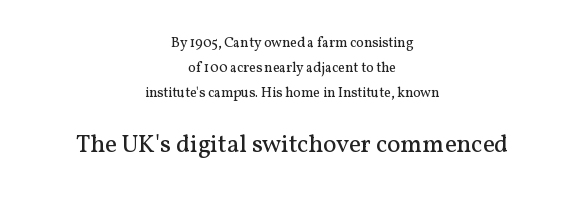
{"italic": "no", "bold": "no", "underline": "no", "align": "center", "line_spacing_ratio": 1.78, "letter_spacing": "normal", "letter_spacing_em": 0.0, "larger_block": "second", "size_ratio": 1.79, "glyph_px": 25}
